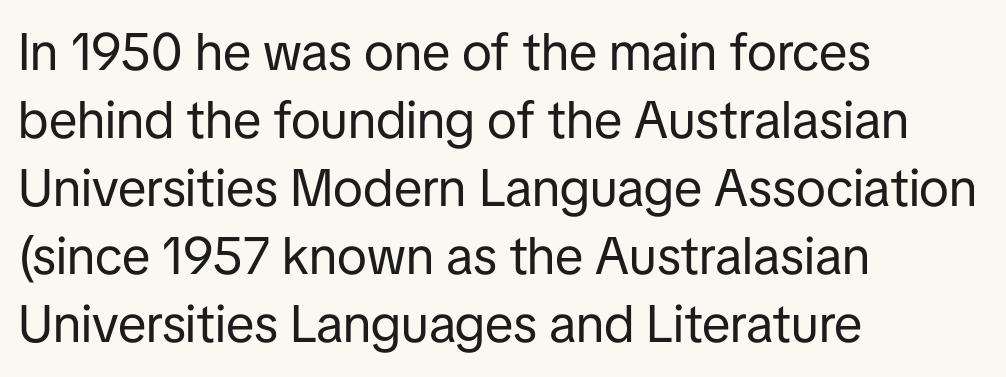
The image shows 52 px regular-weight sans-serif type, upright; set left-aligned, normal line spacing (1.31x), normal letter spacing, not underlined; low stroke contrast and a medium x-height.
